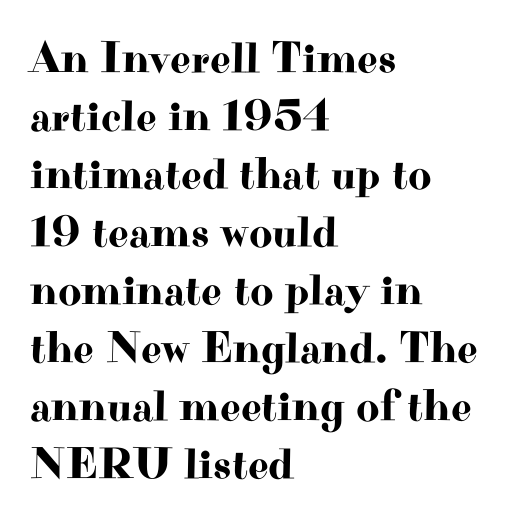
These lines are rendered in a variable-pitch font. Nobody drew a line under any word here. How would I describe the line gaps? Plain and ordinary. No italicization has been applied; the sample stays upright. Each letter's strokes conclude with small projecting serifs.
